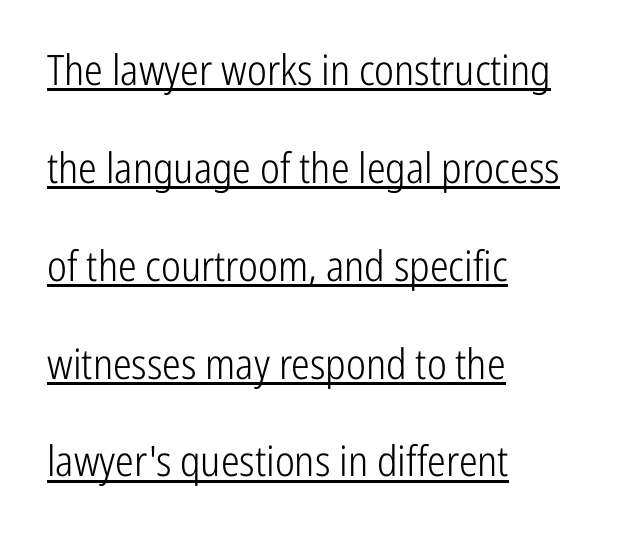
The image shows 42 px light, condensed sans-serif type, upright; set left-aligned, loose line spacing (2.33x), normal letter spacing, underlined; low stroke contrast and a medium x-height.
